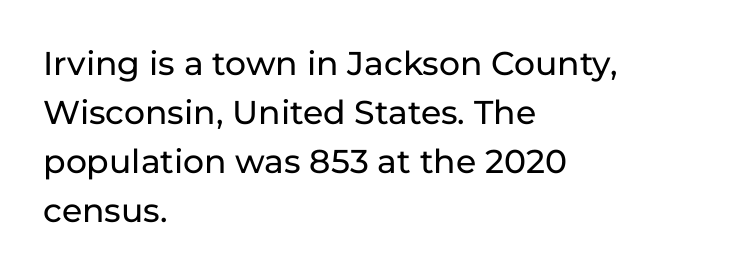
{"serif": "no", "italic": "no", "width": "normal", "stroke_contrast": "low", "x_height": "medium", "monospaced": "no", "underline": "no", "align": "left", "line_spacing": "normal", "line_spacing_ratio": 1.48, "letter_spacing": "normal", "letter_spacing_em": 0.0, "glyph_px": 33}
